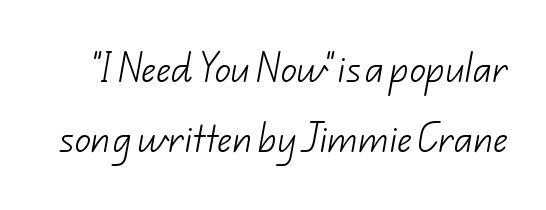
Q: Is the text bold? A: No.
Q: Is the typeface a serif or a sans-serif typeface? A: Sans-serif.
Q: Is the text underlined? A: No.
Q: Is the spacing between letters normal or unusually wide? A: Normal.
Q: Is the spacing between lines tight, normal or loose? A: Loose.
Q: Width (condensed, normal, or wide)? A: Normal.
Q: Stroke contrast? A: Low.
Q: x-height? A: Small.
Q: Monospaced? A: No.
